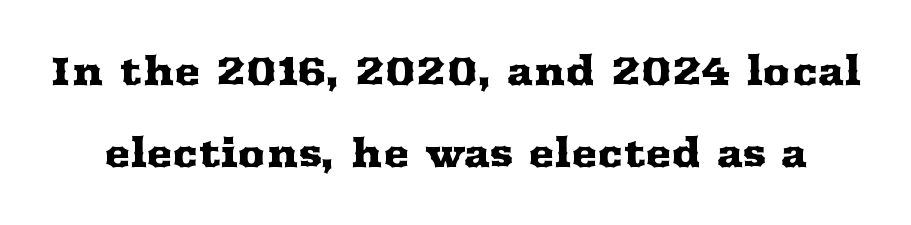
Yep, those are serifs on the letters. The letters advance in unequal steps, a hallmark of proportional type. Glyph-to-glyph distance matches everyday printed text. The passage shown is not underscored anywhere.
